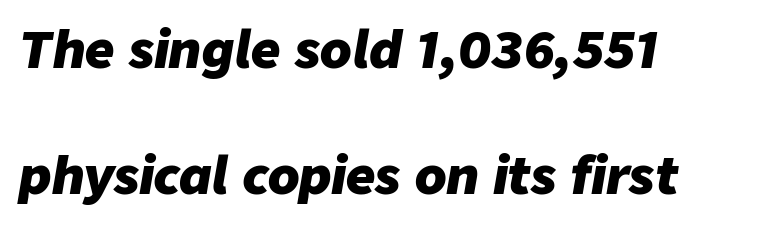
Rows of type keep a wide berth in the vertical direction. Chunky letters — that's bold for sure. Descenders hang freely into open space. The rendering keeps characters at their native spacing. Does the lettering tilt? It does — this is italic.
